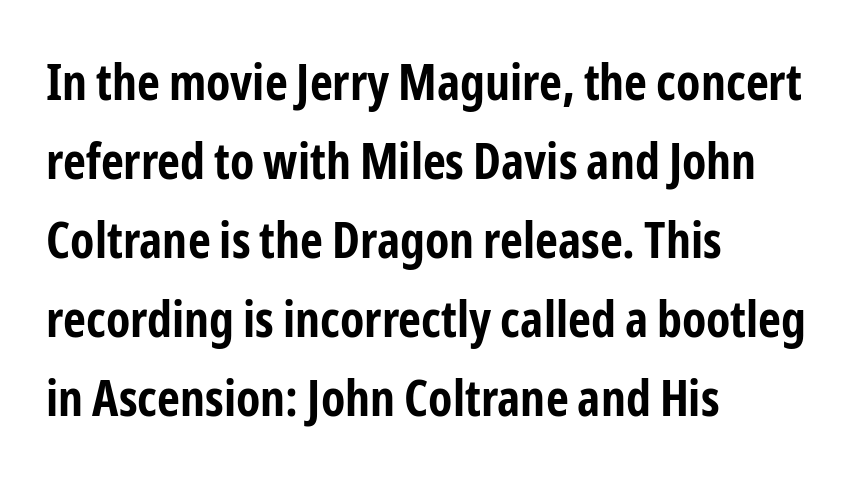
{"serif": "no", "italic": "no", "bold": "yes", "weight": "bold", "width": "condensed", "stroke_contrast": "low", "x_height": "medium", "monospaced": "no", "underline": "no", "align": "left", "line_spacing": "normal", "line_spacing_ratio": 1.58, "letter_spacing": "normal", "letter_spacing_em": 0.0, "glyph_px": 50}
